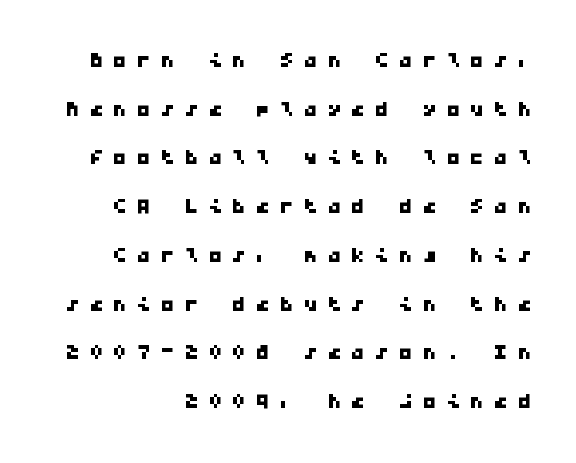
Q: Is the typeface a serif or a sans-serif typeface? A: Sans-serif.
Q: Is the text underlined? A: No.
Q: Is the spacing between letters normal or unusually wide? A: Unusually wide.
Q: Width (condensed, normal, or wide)? A: Wide.
Q: Stroke contrast? A: Low.
Q: x-height? A: Medium.
Q: Monospaced? A: Yes.
